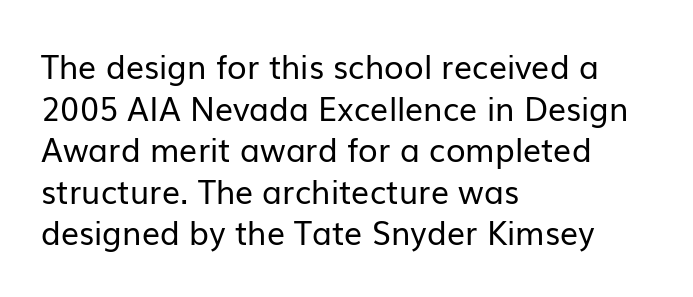
The image shows 32 px regular-weight sans-serif type, upright; set left-aligned, normal line spacing (1.3x), normal letter spacing, not underlined; low stroke contrast and a medium x-height.
